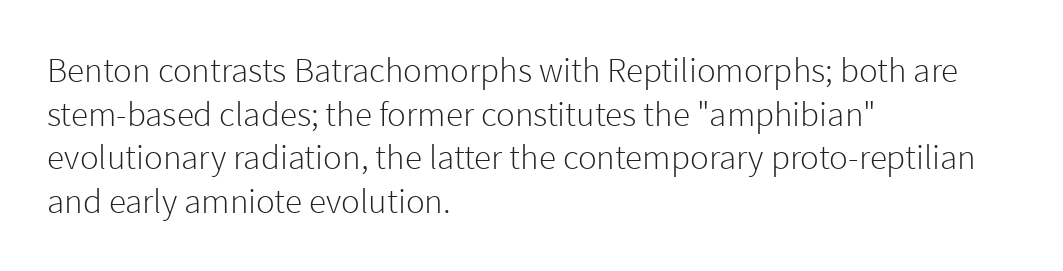
{"serif": "no", "italic": "no", "bold": "no", "weight": "light", "width": "normal", "x_height": "medium", "monospaced": "no", "underline": "no", "align": "left", "line_spacing": "normal", "line_spacing_ratio": 1.25, "letter_spacing": "normal", "letter_spacing_em": 0.0, "glyph_px": 35}
